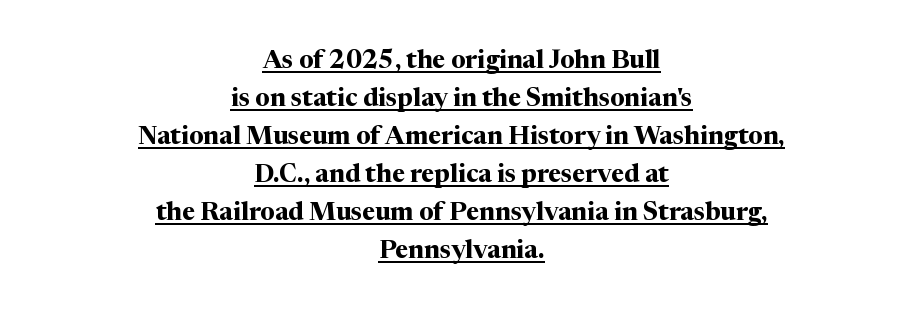
{"italic": "no", "bold": "yes", "underline": "yes", "align": "center", "line_spacing": "normal", "line_spacing_ratio": 1.52, "letter_spacing": "normal", "letter_spacing_em": 0.0, "glyph_px": 25}
